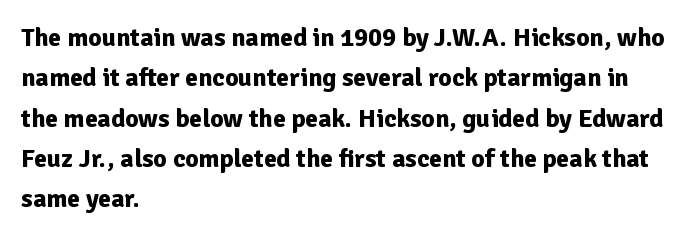
The image shows 26 px bold type, upright; set left-aligned, normal line spacing (1.55x), normal letter spacing, not underlined.
